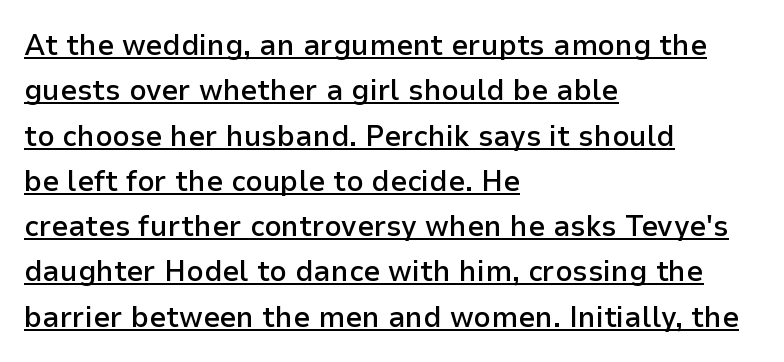
Somebody hit Ctrl+U on this one — the words are underlined. Proportional: the letters do not fall into vertical columns. The passage shown stacks its lines at a standard gap. No feet cap the strokes, marking this as sans-serif type.
